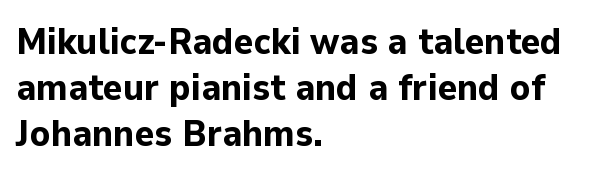
In terms of posture, this sample is upright. Note the varied advance widths — an 'i' is clearly narrower than an 'm'. Weight check: bold — yes, fully. Nobody drew a line under any word here. Casual observation: everything's shoved over to the left. Students, observe: this is what conventionally led text looks like.
